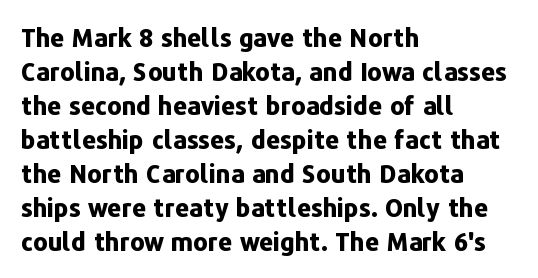
Just letters on the line, the space beneath them empty. No italicization has been applied; the sample stays upright. The rows are spaced the way most documents space them. The glyphs have the mass of a bold cut. Look at the tracking — it's just the regular setting, nothing added. Each line starts at the same left margin while the right side varies.
